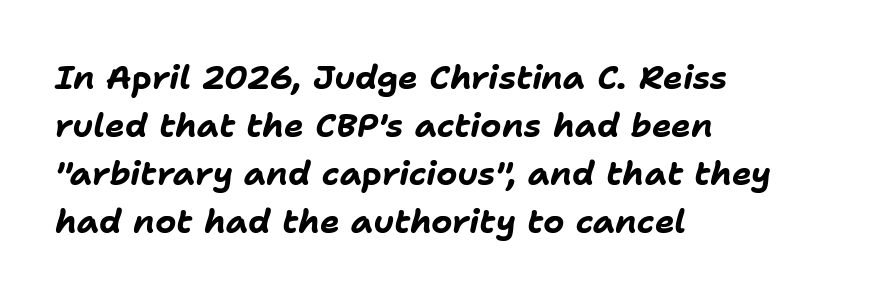
In terms of leading, this rendering sits right in the middle. The sample has been set heavy, in full bold. The foot of each line stays bare and open. The rendering anchors every line to the left-hand side. Caption: standard tracking, unaltered.
